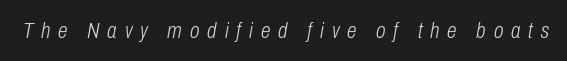
The image shows 22 px text type, italic (leaning right); set unusually wide letter spacing (+0.36 em), not underlined.
